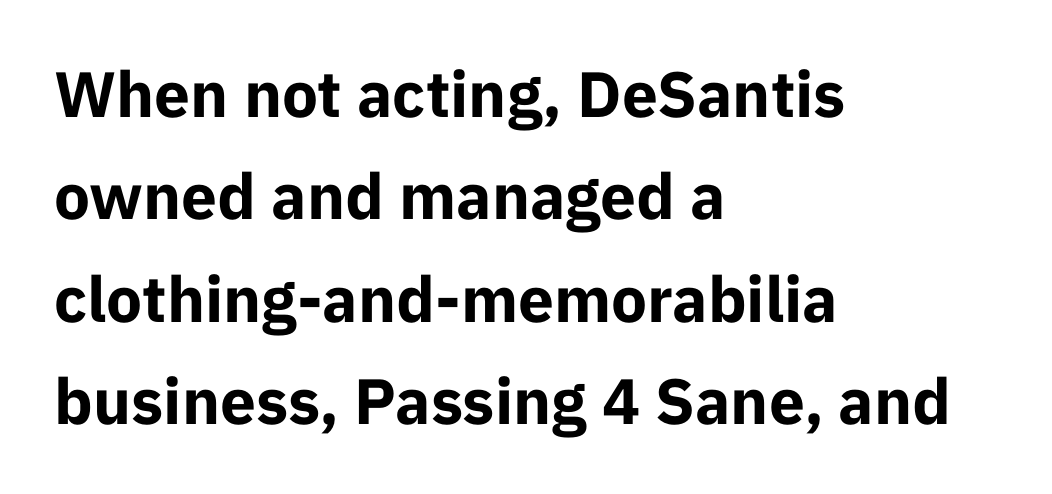
The letters stand straight up with perfectly vertical stems. A typesetter would call this proportional, since set widths differ per character. The paragraph shown leans on its left margin. Decoration check: the copy has no underline.
